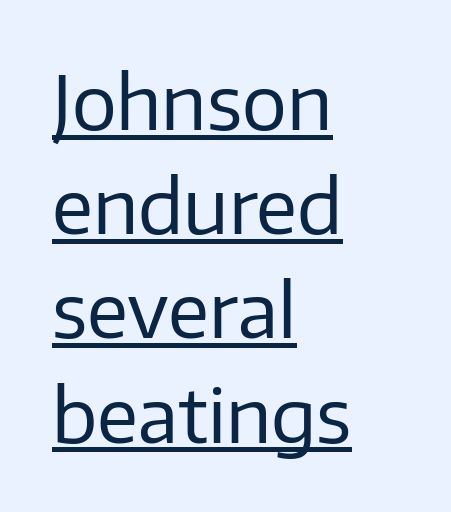
{"serif": "no", "italic": "no", "bold": "no", "weight": "regular", "width": "normal", "stroke_contrast": "low", "x_height": "medium", "monospaced": "no", "underline": "yes", "align": "left", "line_spacing": "normal", "line_spacing_ratio": 1.39, "letter_spacing": "normal", "letter_spacing_em": 0.0, "glyph_px": 75}
